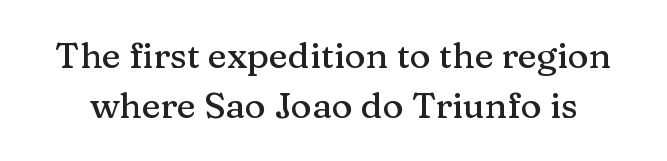
{"serif": "yes", "italic": "no", "width": "normal", "stroke_contrast": "medium", "x_height": "medium", "monospaced": "no", "underline": "no", "line_spacing": "normal", "line_spacing_ratio": 1.39, "letter_spacing": "normal", "letter_spacing_em": 0.0, "glyph_px": 36}
